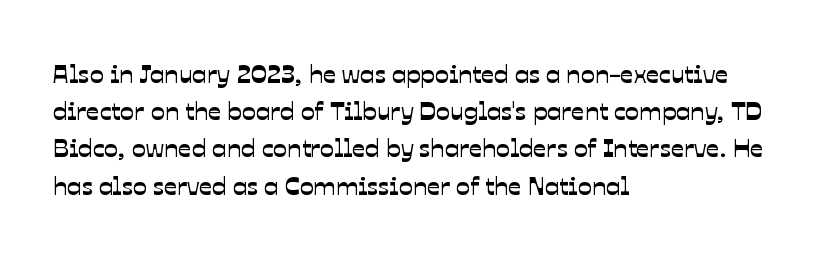
Honestly, the row spacing looks completely unremarkable. Anything drawn beneath the words? Only blank space. The compositor pushed each line to the left boundary. Words appear dense and cohesive because spacing is normal.
